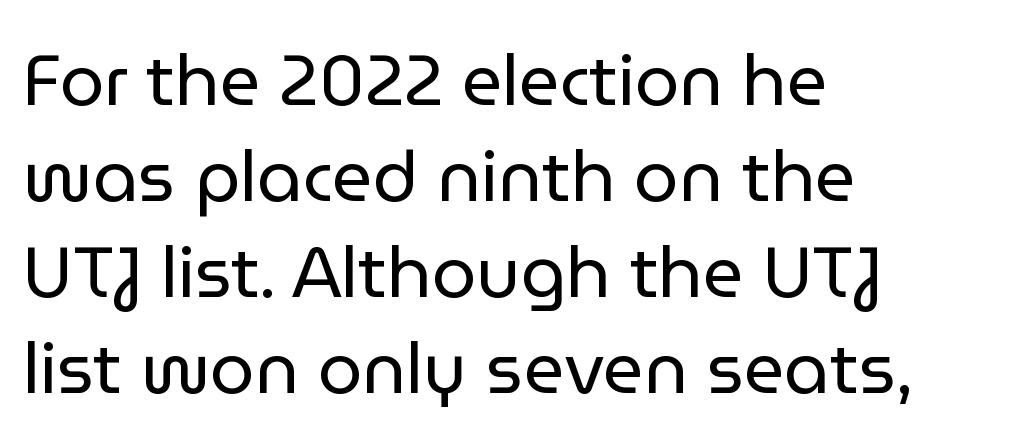
You can tell it's not italic because the verticals are truly vertical. Check where the strokes stop: nothing finishes them off — pure sans. Does extra space separate the letters? No, they use regular spacing. Casual observation: everything's shoved over to the left.
